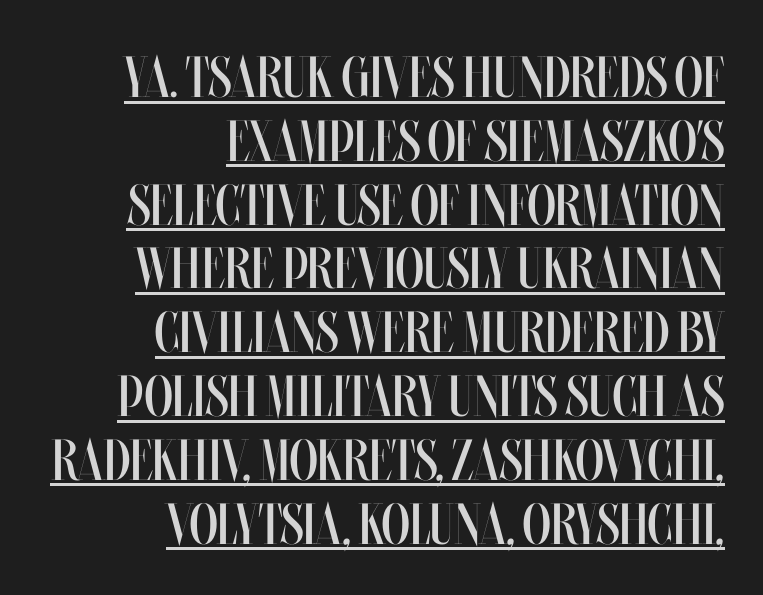
Q: Is the text bold? A: No.
Q: Is the text italic (slanted)? A: No, it is upright.
Q: Is the text underlined? A: Yes.
Q: How is the paragraph aligned? A: Right-aligned.
Q: Is the spacing between letters normal or unusually wide? A: Normal.
Q: Is the spacing between lines tight, normal or loose? A: Tight.
Q: Width (condensed, normal, or wide)? A: Condensed.
Q: Stroke contrast? A: Medium.
Q: x-height? A: Large.
Q: Monospaced? A: No.
